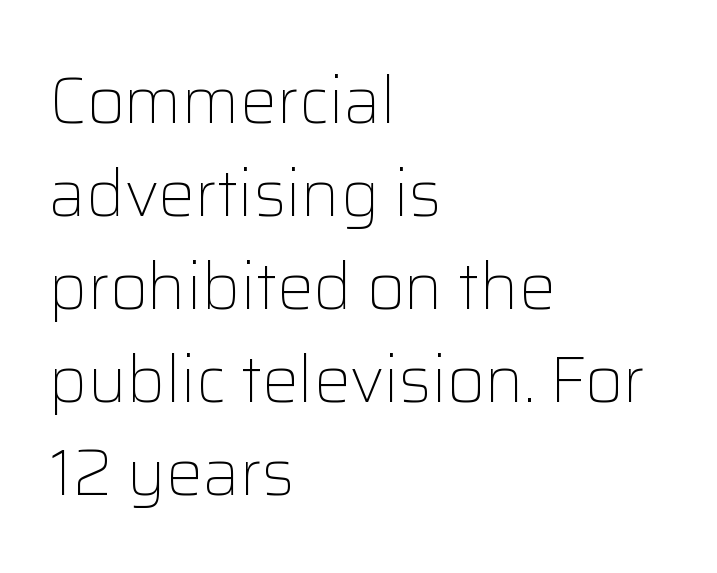
The lettering stays uniformly vertical, giving the passage a roman look. To sum up the face: it is a sans, with no serifs. The letters sit at their default tracking, neither squeezed nor spread. On a weight scale, this lands at 450 or below.
